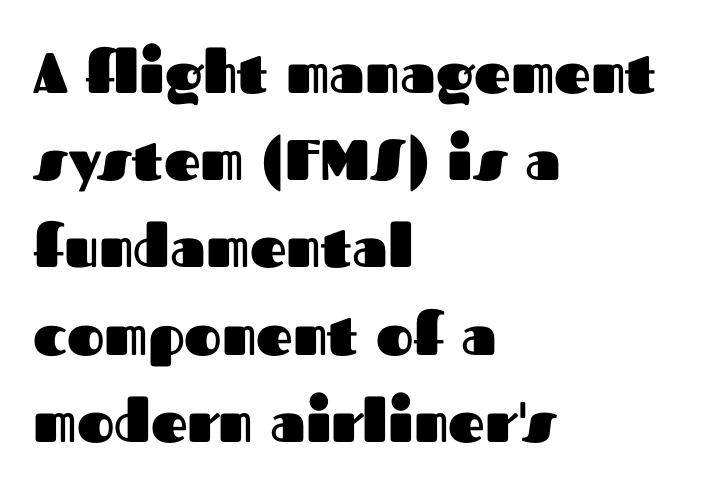
The words here are not underlined. Unlike italic type, these characters show no tilt at all. Every letter is thick-stroked: bold, no question. Note the varied advance widths — an 'i' is clearly narrower than an 'm'. These lines stack with their left ends in a neat column. What's the leading like? Ordinary, nothing unusual.
